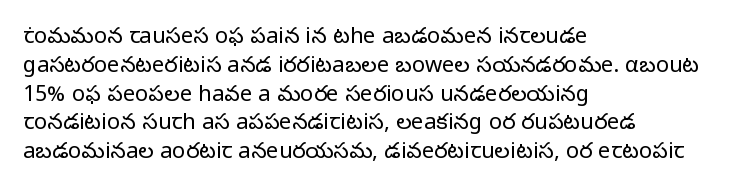
No extra ink here — the face is not bold. The ragged edge is on the right, which tells us the setting is flush left. Decoration check: the copy has no underline. Between one letter and the next there's only the usual sliver of space. No italicization has been applied; the sample stays upright. Successive baselines arrive at the customary interval.
